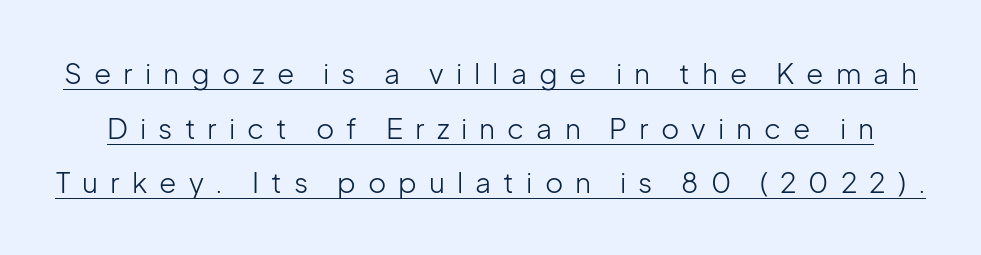
{"serif": "no", "italic": "no", "bold": "no", "weight": "light", "width": "normal", "stroke_contrast": "low", "x_height": "medium", "monospaced": "no", "underline": "yes", "line_spacing": "loose", "line_spacing_ratio": 1.95, "letter_spacing": "wide", "letter_spacing_em": 0.43, "glyph_px": 28}
